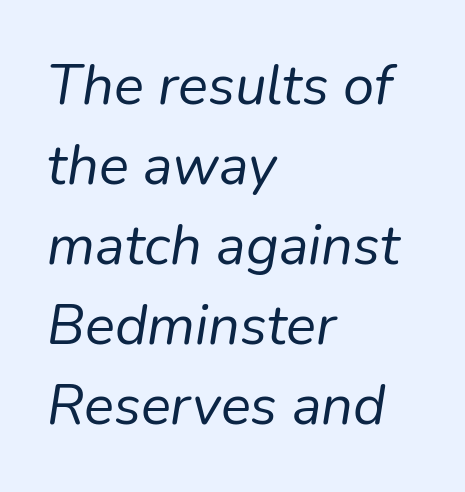
Q: Is the text bold? A: No.
Q: Is the text italic (slanted)? A: Yes, it leans right by about 9 degrees.
Q: Is the text underlined? A: No.
Q: How is the paragraph aligned? A: Left-aligned.
Q: Is the spacing between letters normal or unusually wide? A: Normal.
Q: Is the spacing between lines tight, normal or loose? A: Normal.
Q: Width (condensed, normal, or wide)? A: Normal.
Q: Stroke contrast? A: Low.
Q: x-height? A: Medium.
Q: Monospaced? A: No.
